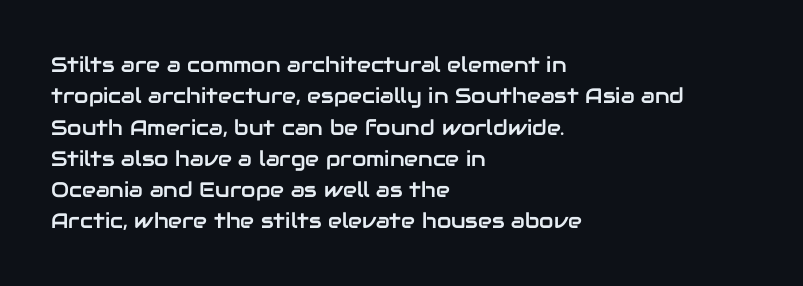
{"italic": "no", "underline": "no", "align": "left", "line_spacing": "normal", "line_spacing_ratio": 1.49, "letter_spacing": "normal", "letter_spacing_em": 0.0, "glyph_px": 21}
